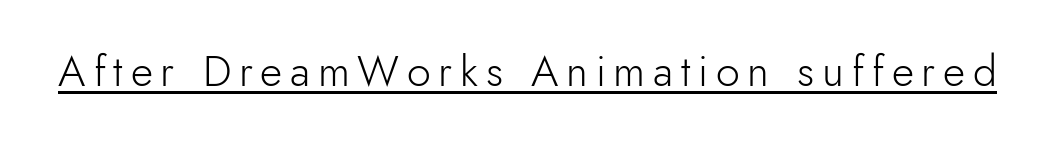
{"serif": "no", "italic": "no", "bold": "no", "weight": "light", "width": "normal", "stroke_contrast": "low", "x_height": "small", "monospaced": "no", "underline": "yes", "glyph_px": 43}
